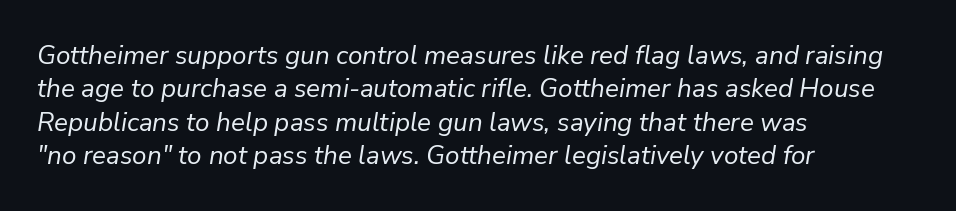
There is no visible air inserted between adjacent glyphs. In terms of leading, this rendering sits right in the middle. The paragraph shown leans on its left margin. Would a proofreader flag this as italicized? Yes.
